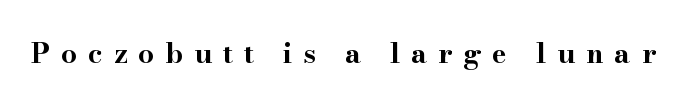
{"serif": "yes", "italic": "no", "bold": "yes", "weight": "bold", "width": "wide", "stroke_contrast": "high", "x_height": "small", "monospaced": "no", "underline": "no", "letter_spacing": "wide", "letter_spacing_em": 0.39, "glyph_px": 28}
